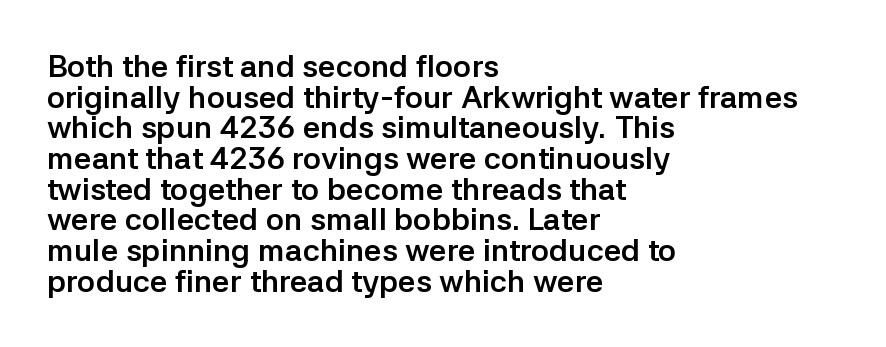
The image shows 31 px semibold sans-serif type, upright; set left-aligned, tight line spacing (0.99x), normal letter spacing, not underlined; low stroke contrast and a medium x-height.
